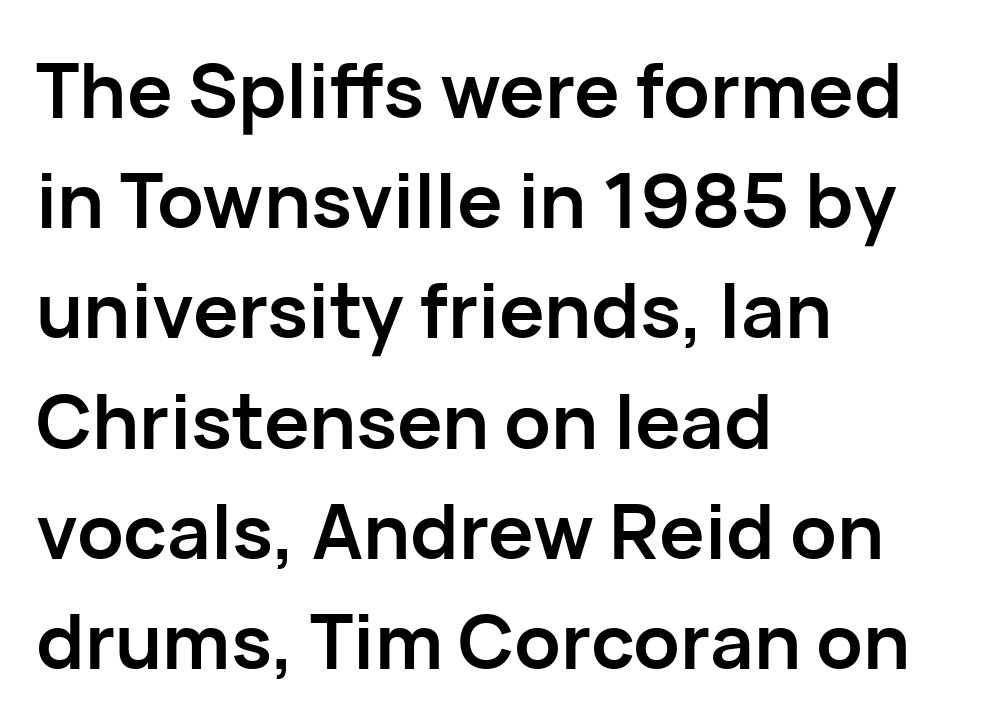
Looks like regular typesetting: each glyph gets only the width it needs. Compared with typical paragraphs, the rows here are spaced about the same. A sans-serif font was chosen for this passage. Ordinary non-slanted type is in use. Here the glyphs are tracked normally, forming tight word shapes. If you drew a ruler down the left edge, every line would touch it.
